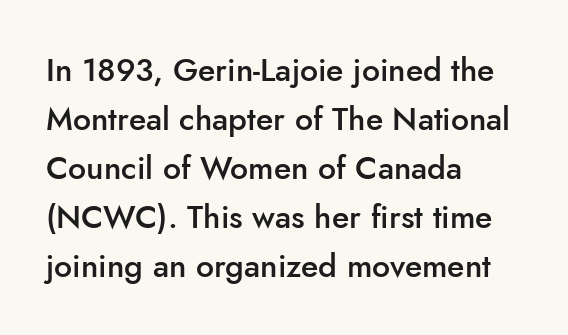
{"serif": "no", "italic": "no", "bold": "semi", "weight": "semibold", "width": "normal", "stroke_contrast": "low", "x_height": "small", "monospaced": "no", "underline": "no", "align": "left", "line_spacing": "normal", "line_spacing_ratio": 1.53, "letter_spacing": "normal", "letter_spacing_em": 0.0, "glyph_px": 32}
